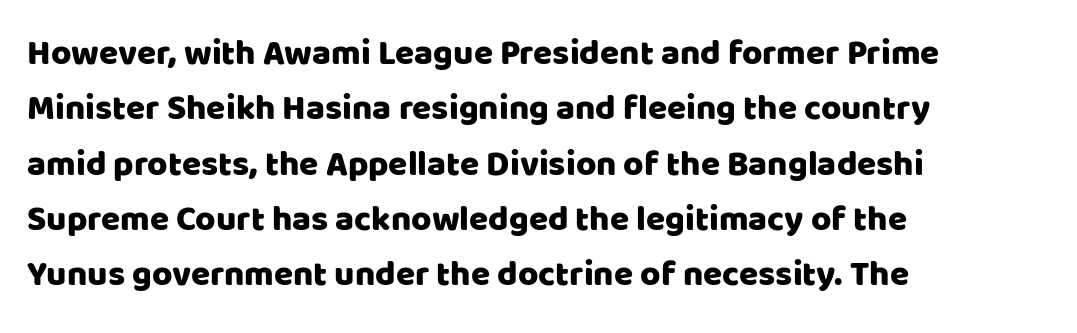
Q: Is the text italic (slanted)? A: No, it is upright.
Q: Is the typeface a serif or a sans-serif typeface? A: Sans-serif.
Q: Is the text underlined? A: No.
Q: How is the paragraph aligned? A: Left-aligned.
Q: Is the spacing between letters normal or unusually wide? A: Normal.
Q: Is the spacing between lines tight, normal or loose? A: Normal.
Q: Width (condensed, normal, or wide)? A: Normal.
Q: Stroke contrast? A: Low.
Q: x-height? A: Large.
Q: Monospaced? A: No.
